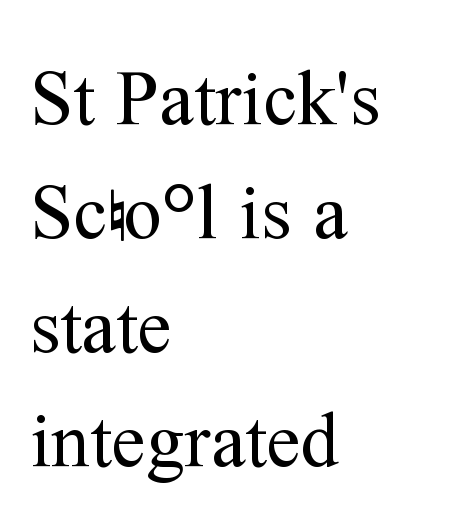
The image shows 77 px regular-weight serif type, upright; set left-aligned, normal line spacing (1.48x), normal letter spacing, not underlined; medium stroke contrast and a medium x-height.
